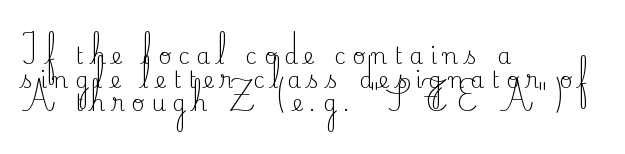
Q: Is the text bold? A: No.
Q: Is the text italic (slanted)? A: No, it is upright.
Q: Is the text underlined? A: No.
Q: How is the paragraph aligned? A: Left-aligned.
Q: Is the spacing between letters normal or unusually wide? A: Unusually wide.
Q: Is the spacing between lines tight, normal or loose? A: Tight.
